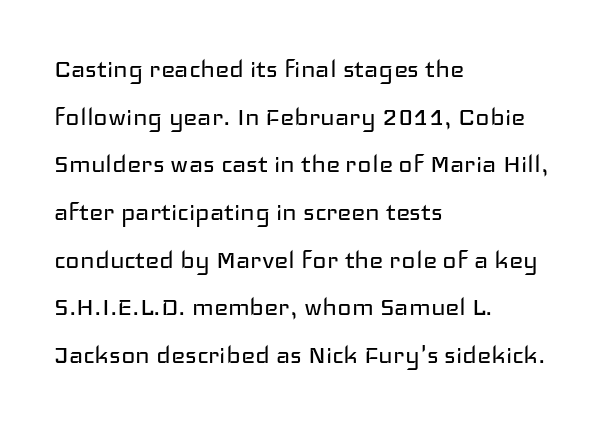
{"serif": "no", "italic": "no", "bold": "no", "weight": "regular", "width": "wide", "stroke_contrast": "low", "x_height": "medium", "monospaced": "no", "underline": "no", "align": "left", "line_spacing": "normal", "line_spacing_ratio": 1.59, "letter_spacing": "normal", "letter_spacing_em": 0.0, "glyph_px": 30}
